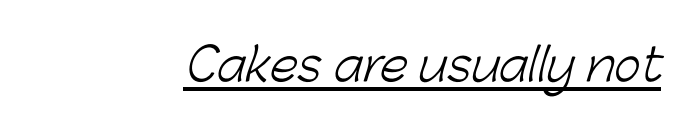
Q: Is the text bold? A: No.
Q: Is the typeface a serif or a sans-serif typeface? A: Sans-serif.
Q: Is the text underlined? A: Yes.
Q: Is the spacing between letters normal or unusually wide? A: Normal.
Q: Width (condensed, normal, or wide)? A: Normal.
Q: Stroke contrast? A: Low.
Q: x-height? A: Medium.
Q: Monospaced? A: No.
